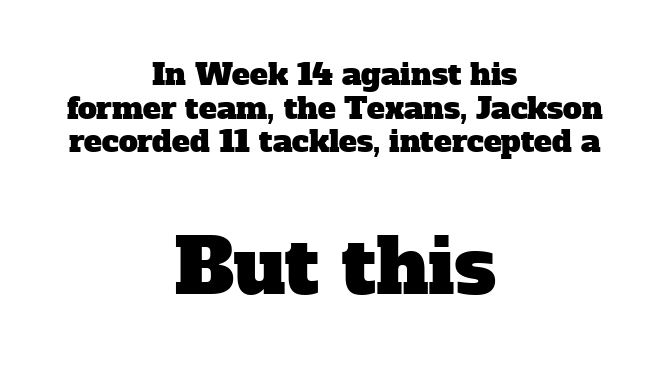
The image shows 76 px serif type; set centered, tight line spacing (1.12x), normal letter spacing, not underlined; the second (bottom) block is 2.53x larger; low stroke contrast and a medium x-height.
